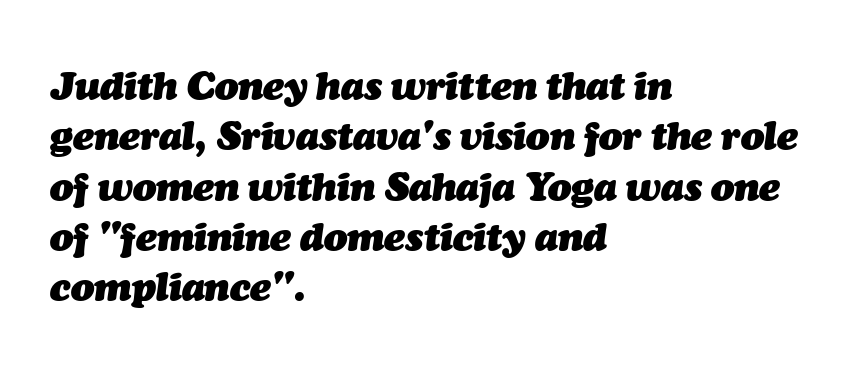
Q: Is the text bold? A: Yes.
Q: Is the text italic (slanted)? A: Yes, it leans right by about 7 degrees.
Q: Is the text underlined? A: No.
Q: How is the paragraph aligned? A: Left-aligned.
Q: Is the spacing between letters normal or unusually wide? A: Normal.
Q: Is the spacing between lines tight, normal or loose? A: Normal.
Q: Width (condensed, normal, or wide)? A: Normal.
Q: Stroke contrast? A: Medium.
Q: x-height? A: Medium.
Q: Monospaced? A: No.
